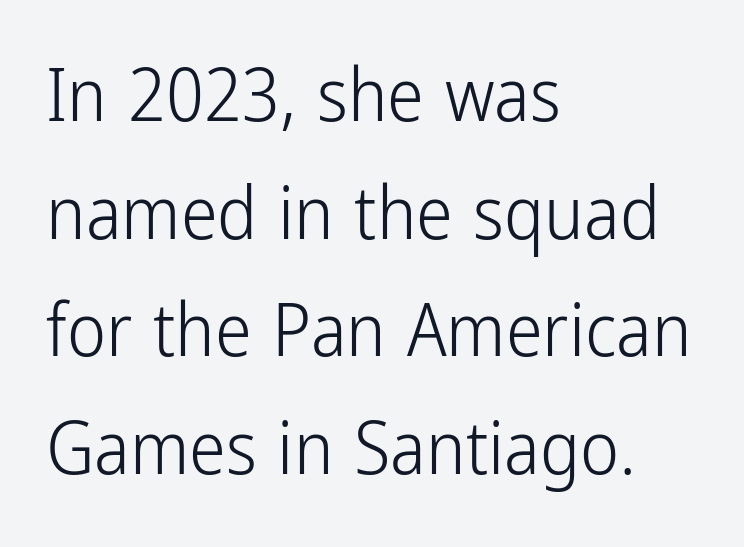
The image shows 74 px light, condensed sans-serif type, upright; set left-aligned, normal line spacing (1.59x), normal letter spacing, not underlined; low stroke contrast and a medium x-height.
